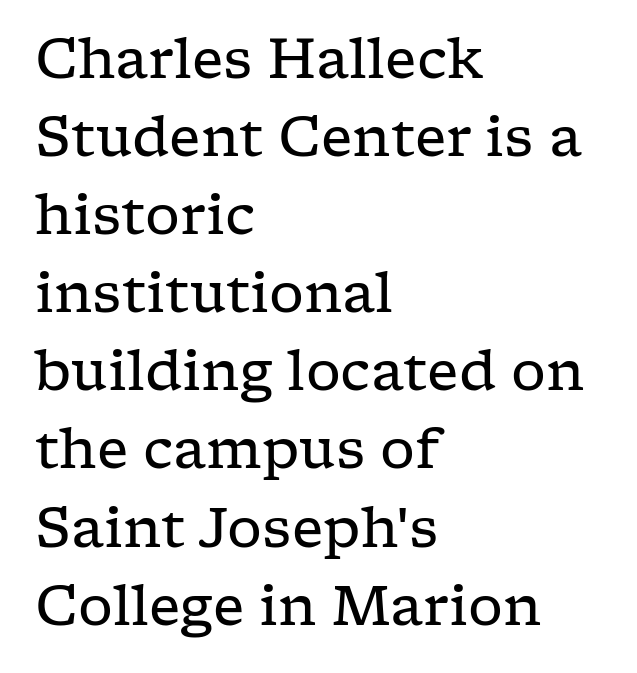
Q: Is the text bold? A: No.
Q: Is the text italic (slanted)? A: No, it is upright.
Q: Is the typeface a serif or a sans-serif typeface? A: Serif.
Q: Is the text underlined? A: No.
Q: How is the paragraph aligned? A: Left-aligned.
Q: Is the spacing between letters normal or unusually wide? A: Normal.
Q: Is the spacing between lines tight, normal or loose? A: Normal.
Q: Width (condensed, normal, or wide)? A: Wide.
Q: Stroke contrast? A: Low.
Q: x-height? A: Medium.
Q: Monospaced? A: No.
